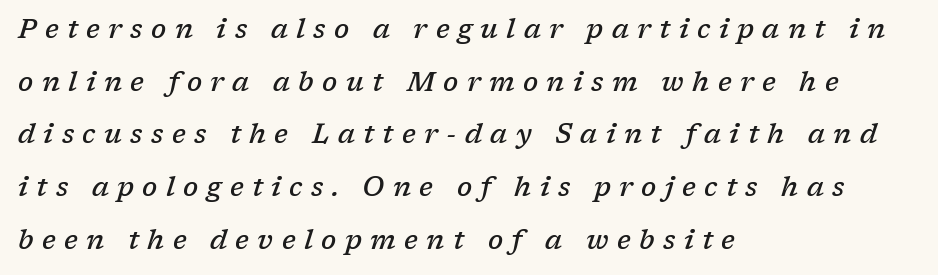
The image shows 27 px text type, italic (leaning right); set left-aligned, loose line spacing (1.95x), unusually wide letter spacing (+0.31 em), not underlined.
